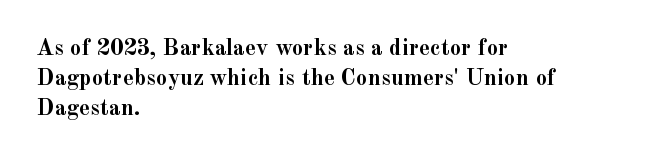
Designer's note — italics off, roman on. Clear beneath every line of the passage. Set as a true bold cut, around the 700 mark. How would I describe the line gaps? Plain and ordinary.
